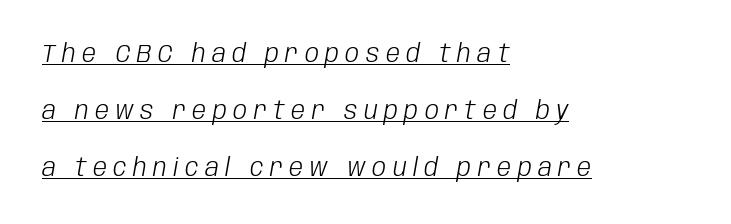
Short and long lines alike share a common starting point at left. The weight would be labelled regular, book, light, or lighter still. The letterforms stand isolated, each surrounded by extra space. Loosely led — the rows are spread out. An italicized treatment has been applied to the whole sample. Like a heading marked for emphasis, these lines bear an underscore.
